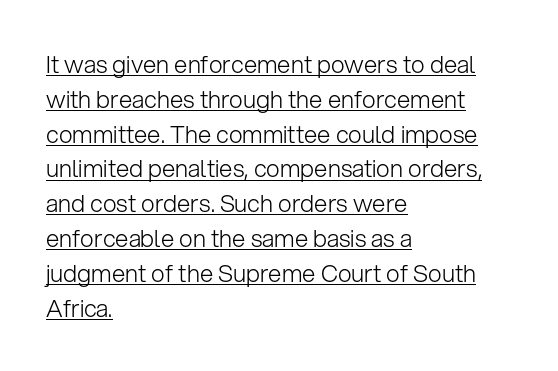
{"italic": "no", "bold": "no", "underline": "yes", "align": "left", "line_spacing": "normal", "line_spacing_ratio": 1.45, "letter_spacing": "normal", "letter_spacing_em": 0.0, "glyph_px": 24}
